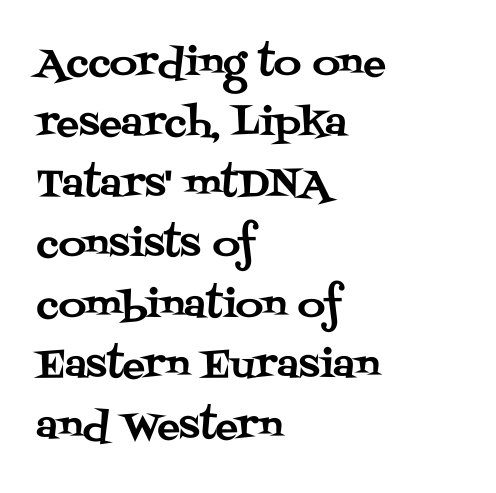
Leading matches the norm, producing a regular column. These lines are composed in type with serifs. Nope, not italic — everything's standing straight. Spacing between characters is what you'd get straight out of the box. Short and long lines alike share a common starting point at left. Here the designer chose a conventional face with non-uniform glyph widths.
